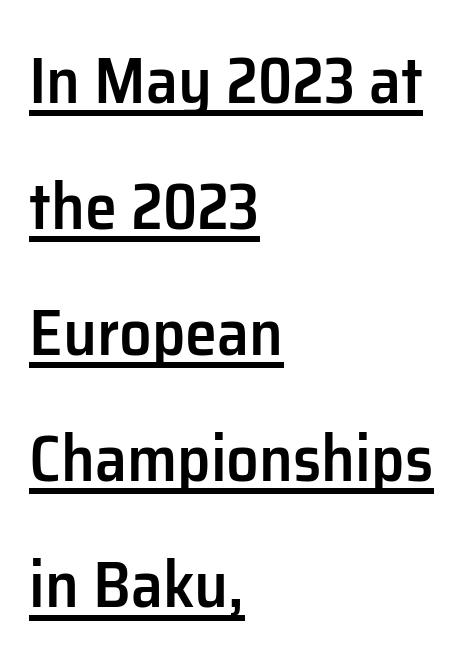
Italic: no, the glyphs are upright roman. Line starts are locked; line ends wander. Serifs: no, the terminals of the letterforms are clean. Short note: letters normally spaced.
